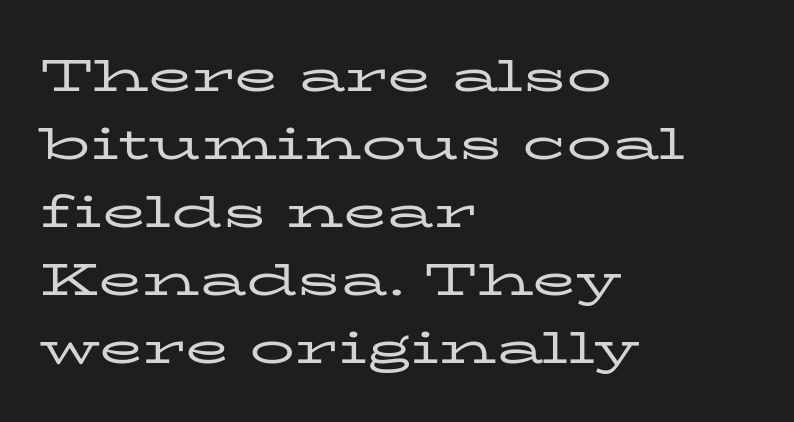
{"serif": "yes", "italic": "no", "bold": "no", "weight": "regular", "width": "wide", "stroke_contrast": "low", "x_height": "medium", "monospaced": "no", "underline": "no", "align": "left", "line_spacing": "normal", "line_spacing_ratio": 1.51, "letter_spacing": "normal", "letter_spacing_em": 0.0, "glyph_px": 45}
